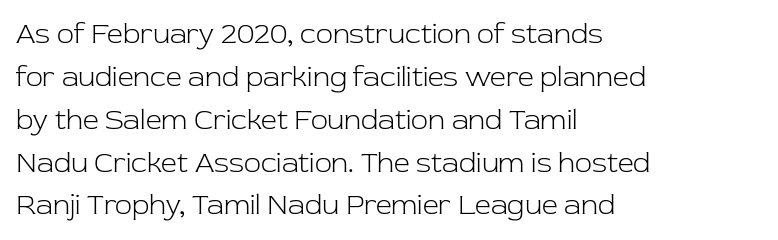
{"serif": "yes", "italic": "no", "bold": "no", "weight": "light", "width": "normal", "stroke_contrast": "low", "x_height": "medium", "monospaced": "no", "underline": "no", "align": "left", "line_spacing": "normal", "line_spacing_ratio": 1.53, "letter_spacing": "normal", "letter_spacing_em": 0.0, "glyph_px": 28}
